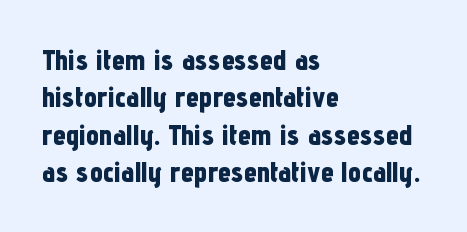
Regarding leading, the lines here are spaced in the standard way. Character widths vary here, with narrow letters taking less room than wide ones. The words here are not underlined. Nothing sits at the stroke ends, so this counts as sans-serif.
